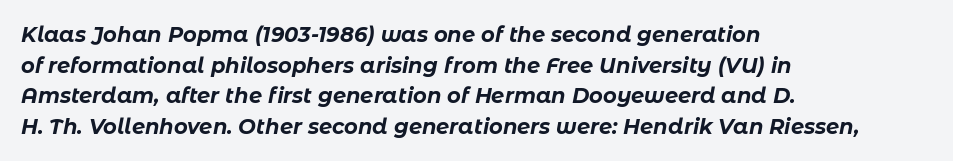
Q: Is the text bold? A: Yes.
Q: Is the text italic (slanted)? A: Yes, it leans right by about 11 degrees.
Q: Is the text underlined? A: No.
Q: How is the paragraph aligned? A: Left-aligned.
Q: Is the spacing between letters normal or unusually wide? A: Normal.
Q: Is the spacing between lines tight, normal or loose? A: Normal.
